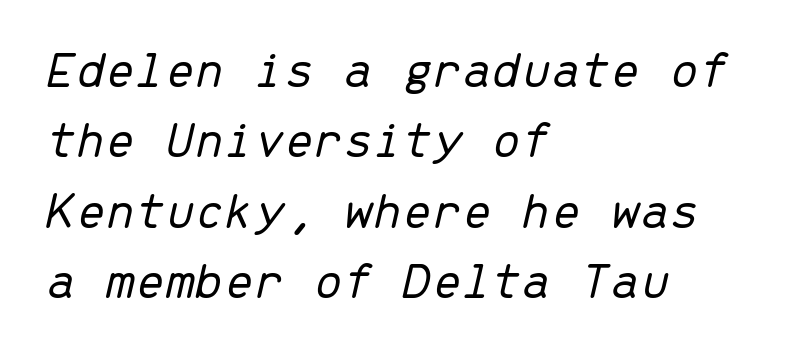
The image shows 53 px light type, italic (leaning right), monospaced; set left-aligned, normal line spacing (1.33x), normal letter spacing, not underlined; low stroke contrast and a medium x-height.
